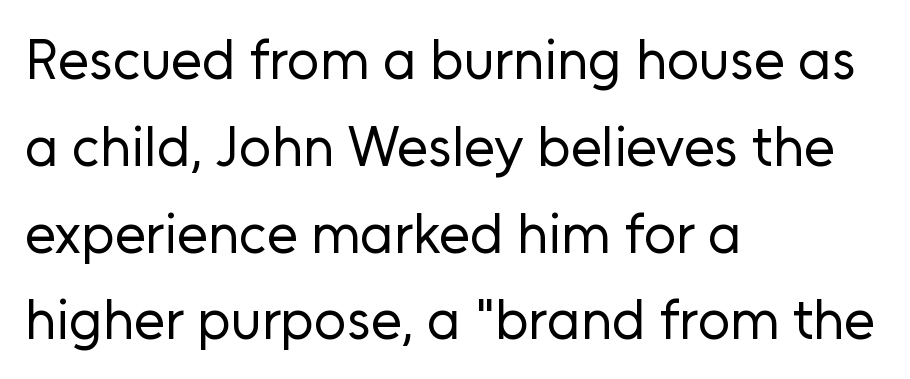
Q: Is the text bold? A: No.
Q: Is the text italic (slanted)? A: No, it is upright.
Q: Is the typeface a serif or a sans-serif typeface? A: Sans-serif.
Q: Is the text underlined? A: No.
Q: How is the paragraph aligned? A: Left-aligned.
Q: Is the spacing between letters normal or unusually wide? A: Normal.
Q: Is the spacing between lines tight, normal or loose? A: Normal.
Q: Width (condensed, normal, or wide)? A: Normal.
Q: Stroke contrast? A: Low.
Q: x-height? A: Medium.
Q: Monospaced? A: No.
